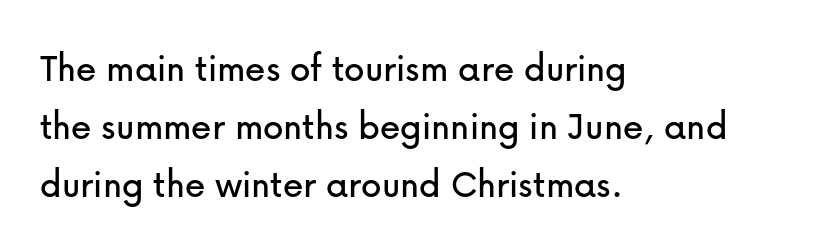
{"serif": "no", "italic": "no", "width": "normal", "stroke_contrast": "low", "x_height": "medium", "monospaced": "no", "underline": "no", "align": "left", "line_spacing": "normal", "line_spacing_ratio": 1.41, "letter_spacing": "normal", "letter_spacing_em": 0.0, "glyph_px": 41}
